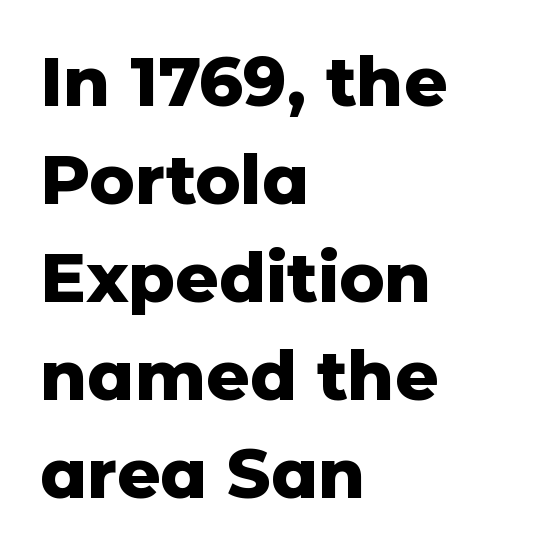
{"serif": "no", "italic": "no", "bold": "yes", "weight": "heavy", "width": "normal", "stroke_contrast": "low", "x_height": "medium", "monospaced": "no", "underline": "no", "align": "left", "line_spacing": "normal", "line_spacing_ratio": 1.44, "letter_spacing": "normal", "letter_spacing_em": 0.0, "glyph_px": 68}
